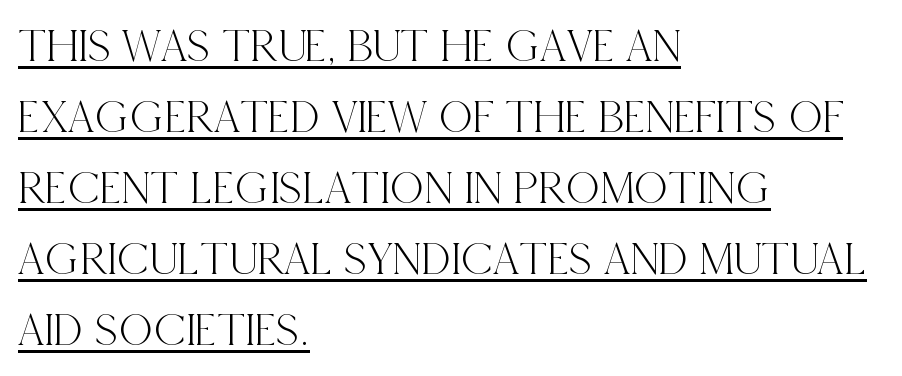
{"serif": "yes", "italic": "no", "width": "condensed", "x_height": "large", "monospaced": "no", "underline": "yes", "align": "left", "line_spacing": "normal", "line_spacing_ratio": 1.51, "letter_spacing": "normal", "letter_spacing_em": 0.0, "glyph_px": 47}
